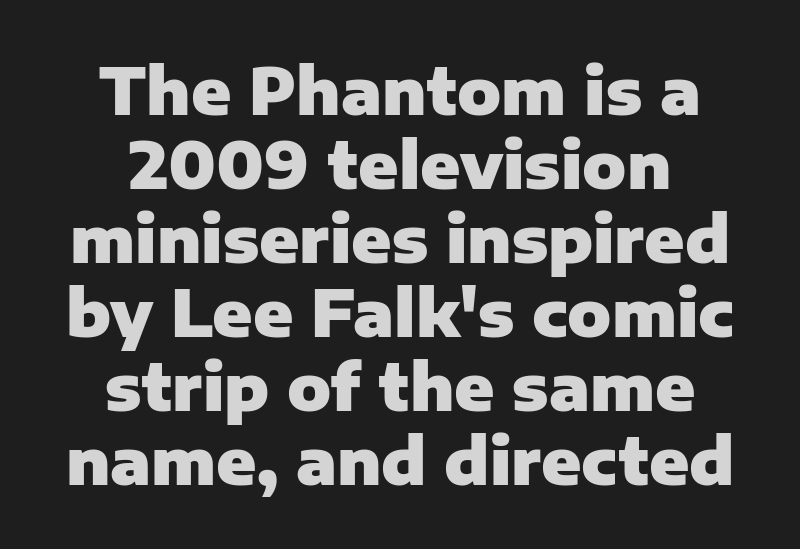
Q: Is the text bold? A: Yes.
Q: Is the text italic (slanted)? A: No, it is upright.
Q: Is the typeface a serif or a sans-serif typeface? A: Sans-serif.
Q: Is the text underlined? A: No.
Q: How is the paragraph aligned? A: Centered.
Q: Is the spacing between letters normal or unusually wide? A: Normal.
Q: Is the spacing between lines tight, normal or loose? A: Tight.
Q: Width (condensed, normal, or wide)? A: Normal.
Q: Stroke contrast? A: Low.
Q: x-height? A: Medium.
Q: Monospaced? A: No.
